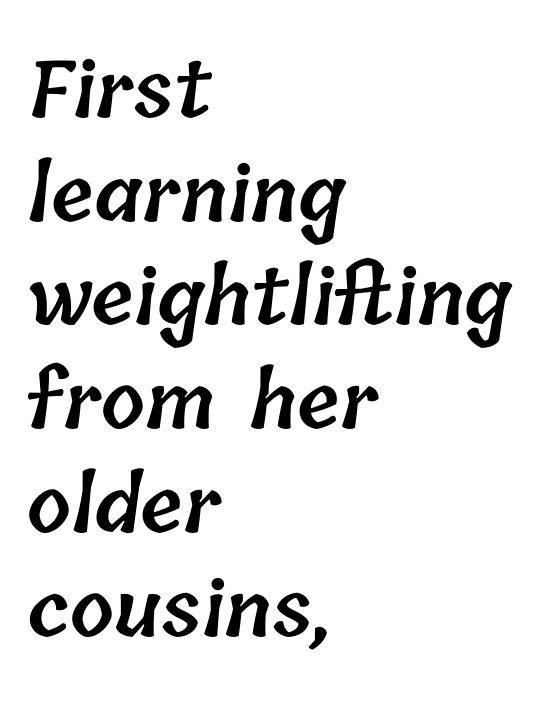
Stems and bowls a touch heavier than normal — semibold. The strip under each line holds only bare page. Typeset ragged right — the left edge is the straight one. Proportional: the letters do not fall into vertical columns. Here the glyphs are tracked normally, forming tight word shapes.
